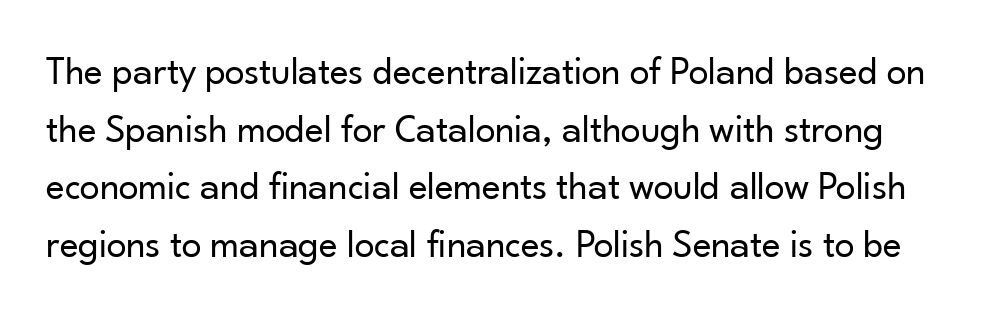
The strip under each line holds only bare page. The block of text has a typical density, with ordinary space between rows. Is the type heavy? It reads as light-to-regular instead. The passage shown is typed in a proportional face where columns would drift. The type family on display is of the sans-serif kind.
